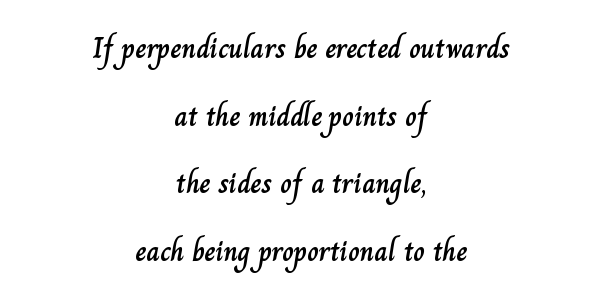
{"width": "normal", "stroke_contrast": "low", "x_height": "small", "monospaced": "no", "underline": "no", "align": "center", "line_spacing": "loose", "line_spacing_ratio": 2.33, "letter_spacing": "normal", "letter_spacing_em": 0.0, "glyph_px": 29}
